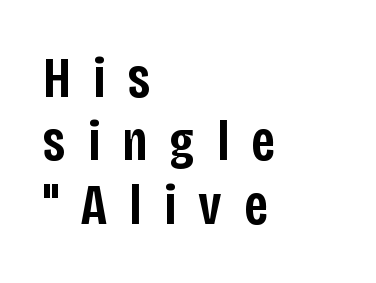
The image shows 57 px semibold, condensed sans-serif type, upright; set left-aligned, tight line spacing (1.11x), unusually wide letter spacing (+0.39 em), not underlined; low stroke contrast and a large x-height.
